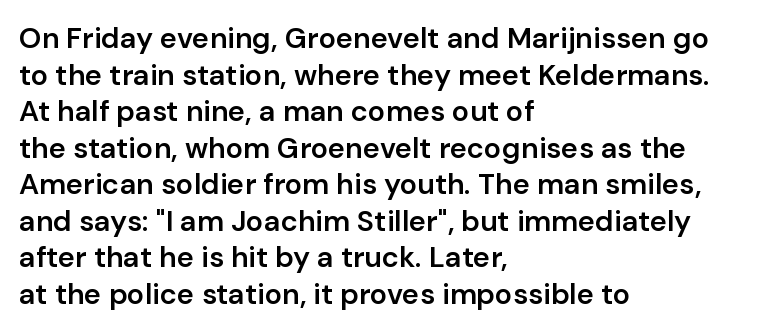
{"serif": "no", "italic": "no", "bold": "semi", "weight": "semibold", "width": "normal", "stroke_contrast": "low", "x_height": "medium", "monospaced": "no", "underline": "no", "align": "left", "line_spacing": "normal", "line_spacing_ratio": 1.26, "letter_spacing": "normal", "letter_spacing_em": 0.0, "glyph_px": 29}
